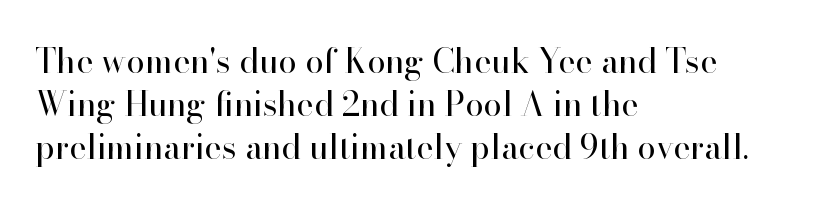
{"serif": "yes", "italic": "no", "bold": "no", "weight": "regular", "width": "normal", "stroke_contrast": "high", "x_height": "small", "monospaced": "no", "underline": "no", "align": "left", "line_spacing": "normal", "line_spacing_ratio": 1.3, "letter_spacing": "normal", "letter_spacing_em": 0.0, "glyph_px": 33}
